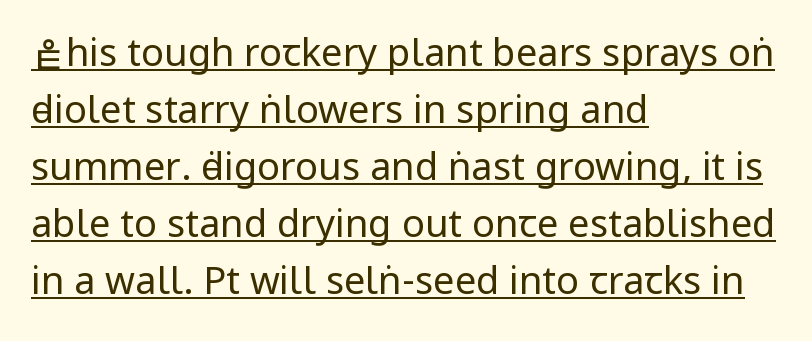
The rendering shows plain stroke endings on the letterforms — a sans-serif design. The paragraph shown leans on its left margin. Ordinary non-slanted type is in use. What's the leading like? Ordinary, nothing unusual. Descenders here cross a horizontal rule under the line. Varying glyph widths throughout — classic text-font behaviour.
